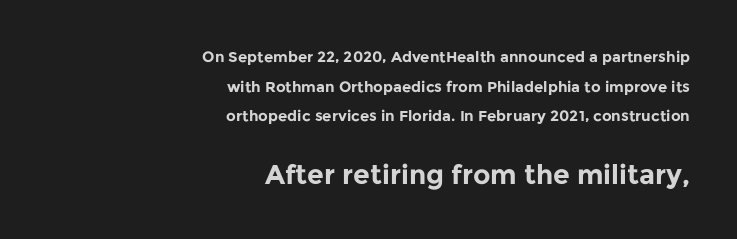
The image shows 27 px bold type, upright; set right-aligned, loose line spacing (1.97x), normal letter spacing, not underlined; the second (bottom) block is 1.8x larger.
